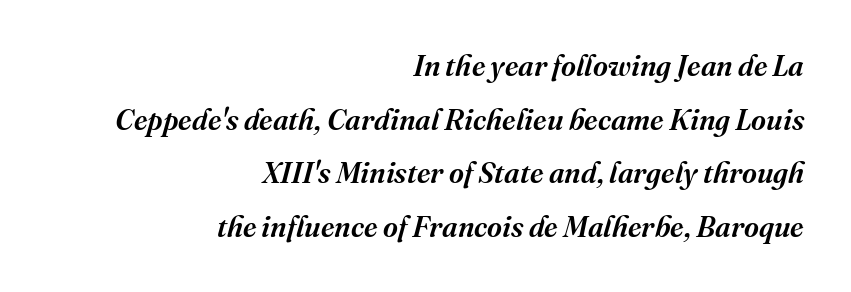
Q: Is the text bold? A: Semi-bold.
Q: Is the text italic (slanted)? A: Yes, it leans right by about 16 degrees.
Q: Is the typeface a serif or a sans-serif typeface? A: Serif.
Q: Is the text underlined? A: No.
Q: How is the paragraph aligned? A: Right-aligned.
Q: Is the spacing between letters normal or unusually wide? A: Normal.
Q: Width (condensed, normal, or wide)? A: Normal.
Q: Stroke contrast? A: Medium.
Q: x-height? A: Medium.
Q: Monospaced? A: No.
